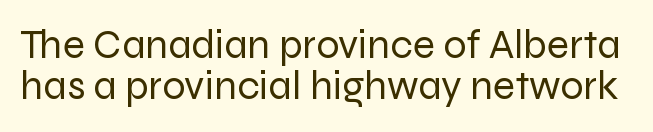
{"serif": "no", "italic": "no", "bold": "no", "weight": "regular", "width": "normal", "stroke_contrast": "low", "x_height": "medium", "monospaced": "no", "underline": "no", "line_spacing": "tight", "line_spacing_ratio": 1.01, "letter_spacing": "normal", "letter_spacing_em": 0.0, "glyph_px": 41}
